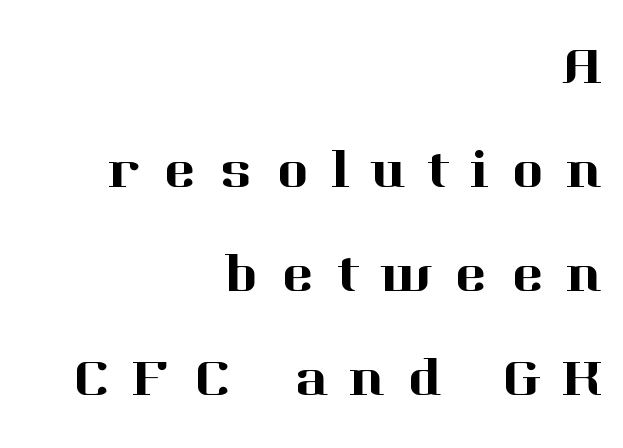
{"serif": "yes", "italic": "no", "width": "normal", "stroke_contrast": "high", "x_height": "medium", "monospaced": "no", "underline": "no", "align": "right", "line_spacing_ratio": 1.89, "letter_spacing": "wide", "letter_spacing_em": 0.41, "glyph_px": 55}
